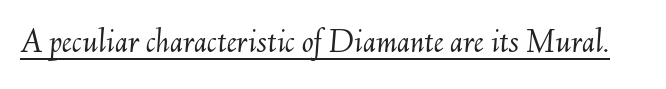
These lines keep a tight, regular rhythm from letter to letter. Is this a fixed-width face? No — the glyphs have proportional, varying widths. You can see a thin bar hugging the bottom of the glyphs. The text carries the slant typical of an italic or oblique font. These glyphs show unthickened strokes, regular width or finer.
